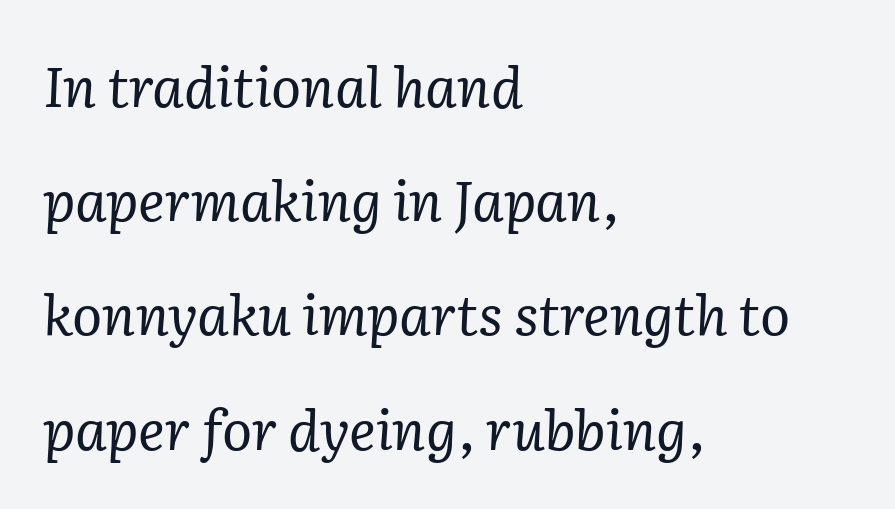
The specimen reads as italic at a glance. The gap between lines stays unmarked. You can tell from the footed stems that serif type was used. Airy leading. On a weight scale, this lands at 450 or below. The horizontal fit of the characters is conventional and even.
